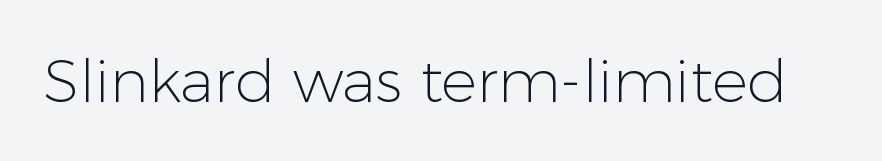
The image shows 60 px light sans-serif type, upright; set normal letter spacing, not underlined; low stroke contrast and a medium x-height.
